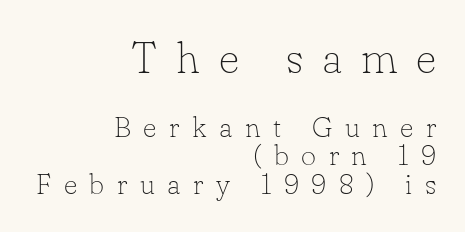
Q: Is the text bold? A: No.
Q: Is the text italic (slanted)? A: No, it is upright.
Q: Is the typeface a serif or a sans-serif typeface? A: Serif.
Q: Is the text underlined? A: No.
Q: How is the paragraph aligned? A: Right-aligned.
Q: Is the spacing between letters normal or unusually wide? A: Unusually wide.
Q: Is the spacing between lines tight, normal or loose? A: Tight.
Q: Which block of text is set in a larger size, the first (top) or the second (bottom)? A: The first (top) one.
Q: Width (condensed, normal, or wide)? A: Normal.
Q: Stroke contrast? A: Low.
Q: x-height? A: Small.
Q: Monospaced? A: No.
